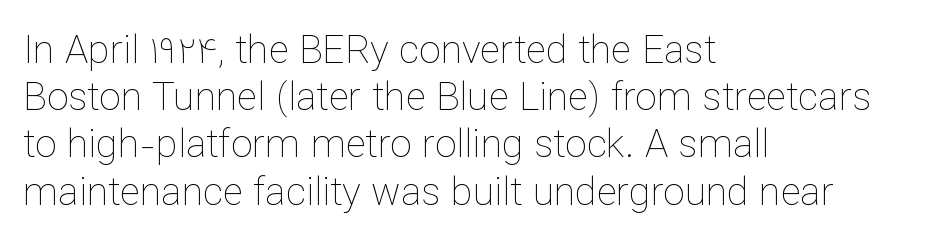
Every stem runs plumb, perpendicular to the baseline. Each letter keeps its own natural width here, so spacing adapts to shape. Type without underlining. Stems and bowls with no extra thickness — not bold. How are the letters spaced? Ordinarily, with no added tracking.
